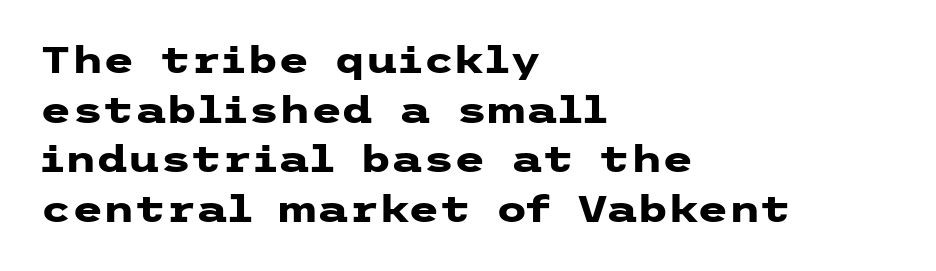
The image shows 36 px heavy, wide sans-serif type, upright; set left-aligned, normal line spacing (1.38x), normal letter spacing, not underlined; low stroke contrast and a medium x-height.
